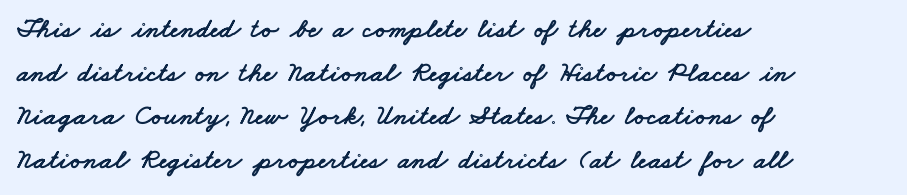
The image shows 28 px wide sans-serif type; set left-aligned, normal line spacing (1.56x), normal letter spacing, not underlined; low stroke contrast and a small x-height.
